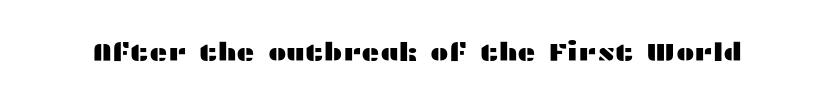
The image shows 25 px text type, upright; set normal letter spacing, not underlined.
